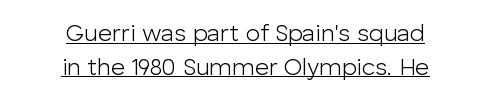
{"italic": "no", "bold": "no", "underline": "yes", "align": "center", "line_spacing": "normal", "line_spacing_ratio": 1.41, "letter_spacing": "normal", "letter_spacing_em": 0.0, "glyph_px": 24}
